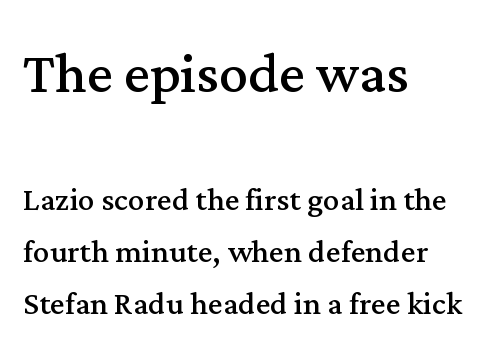
Q: Is the text bold? A: No.
Q: Is the text italic (slanted)? A: No, it is upright.
Q: Is the typeface a serif or a sans-serif typeface? A: Serif.
Q: Is the text underlined? A: No.
Q: How is the paragraph aligned? A: Left-aligned.
Q: Is the spacing between letters normal or unusually wide? A: Normal.
Q: Is the spacing between lines tight, normal or loose? A: Normal.
Q: Which block of text is set in a larger size, the first (top) or the second (bottom)? A: The first (top) one.
Q: Width (condensed, normal, or wide)? A: Normal.
Q: Stroke contrast? A: Medium.
Q: x-height? A: Medium.
Q: Monospaced? A: No.
